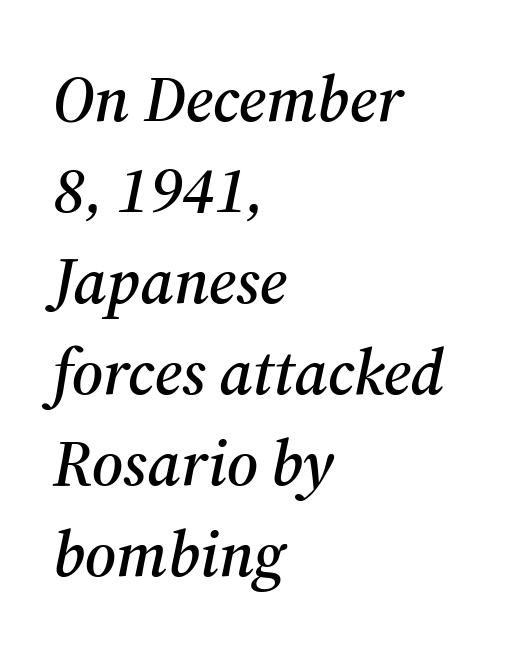
Q: Is the text italic (slanted)? A: Yes, it leans right by about 12 degrees.
Q: Is the typeface a serif or a sans-serif typeface? A: Serif.
Q: Is the text underlined? A: No.
Q: How is the paragraph aligned? A: Left-aligned.
Q: Is the spacing between letters normal or unusually wide? A: Normal.
Q: Is the spacing between lines tight, normal or loose? A: Normal.
Q: Width (condensed, normal, or wide)? A: Normal.
Q: Stroke contrast? A: Medium.
Q: x-height? A: Medium.
Q: Monospaced? A: No.
